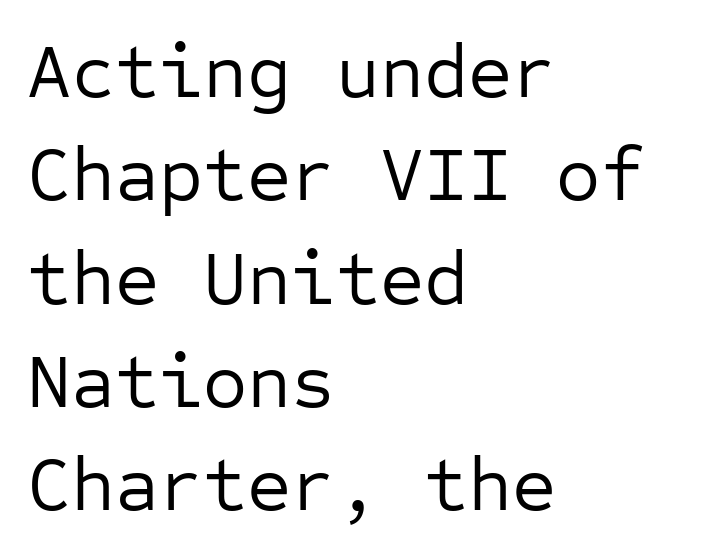
Check under the words: just untouched page. Between one letter and the next there's only the usual sliver of space. This is sans-serif lettering, the kind often seen on screens and signage. The typography opts for an upright posture over an oblique one.
